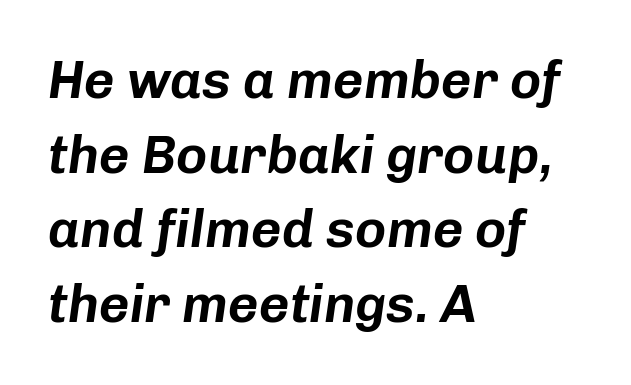
Q: Is the text italic (slanted)? A: Yes, it leans right by about 8 degrees.
Q: Is the text underlined? A: No.
Q: How is the paragraph aligned? A: Left-aligned.
Q: Is the spacing between letters normal or unusually wide? A: Normal.
Q: Is the spacing between lines tight, normal or loose? A: Normal.
Q: Width (condensed, normal, or wide)? A: Normal.
Q: Stroke contrast? A: Low.
Q: x-height? A: Medium.
Q: Monospaced? A: No.
